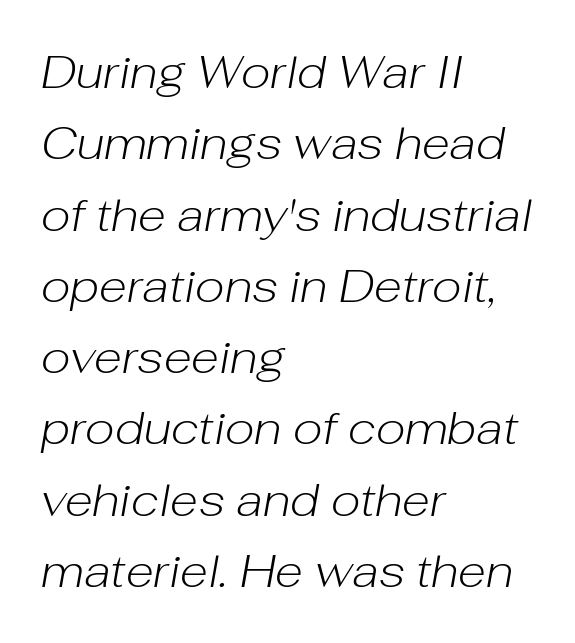
The setting favours the left margin, as ordinary paragraphs usually do. How are the letters spaced? Ordinarily, with no added tracking. The face used here is proportionally spaced, like ordinary book or web type. Notice how the stems are inclined rather than vertical — that's the hallmark of italics. The lines sit at an ordinary, default distance from one another. The font sits on the lighter half of the weight spectrum, regular included.
